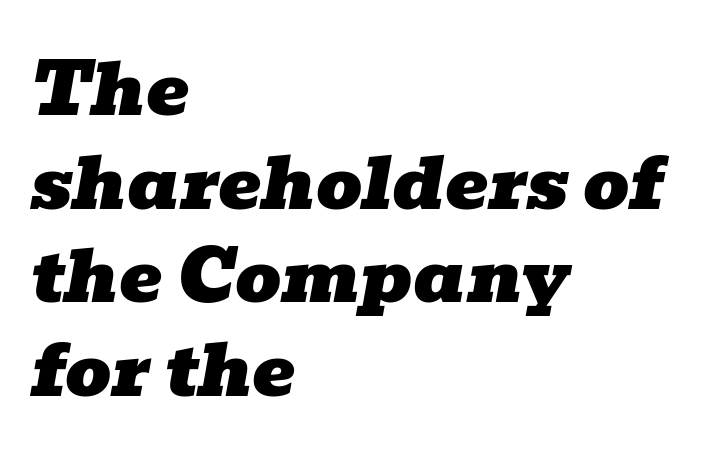
Q: Is the text italic (slanted)? A: Yes, it leans right by about 10 degrees.
Q: Is the typeface a serif or a sans-serif typeface? A: Serif.
Q: Is the text underlined? A: No.
Q: How is the paragraph aligned? A: Left-aligned.
Q: Is the spacing between letters normal or unusually wide? A: Normal.
Q: Is the spacing between lines tight, normal or loose? A: Normal.
Q: Width (condensed, normal, or wide)? A: Wide.
Q: Stroke contrast? A: Low.
Q: x-height? A: Medium.
Q: Monospaced? A: No.
